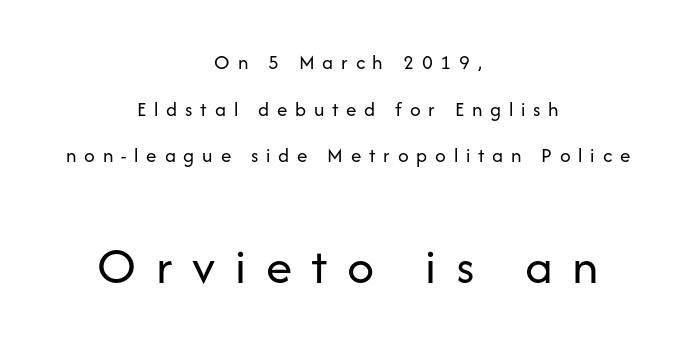
Q: Is the text bold? A: No.
Q: Is the text italic (slanted)? A: No, it is upright.
Q: Is the typeface a serif or a sans-serif typeface? A: Sans-serif.
Q: Is the text underlined? A: No.
Q: How is the paragraph aligned? A: Centered.
Q: Is the spacing between letters normal or unusually wide? A: Unusually wide.
Q: Is the spacing between lines tight, normal or loose? A: Loose.
Q: Which block of text is set in a larger size, the first (top) or the second (bottom)? A: The second (bottom) one.
Q: Width (condensed, normal, or wide)? A: Normal.
Q: Stroke contrast? A: Low.
Q: x-height? A: Medium.
Q: Monospaced? A: No.
